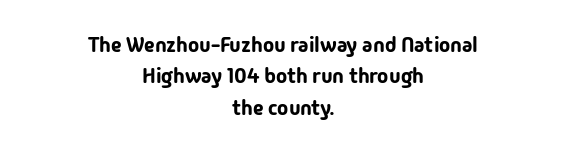
This sample is center-justified, so both line endings float freely. Leading matches the norm, producing a regular column. Characters follow at the spacing the type designer built in. Rendered with straight, roman letterforms. A clean baseline with only descenders dipping below it.
